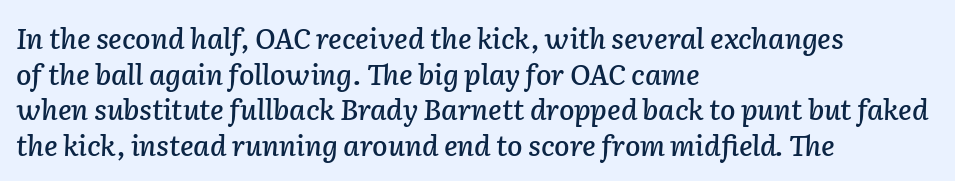
You could call the tracking neutral — neither tight nor loose. Vertical spacing — default. Note the varied advance widths — an 'i' is clearly narrower than an 'm'. Teacher's note: observe the even left margin — that is flush-left alignment. The string is rendered with underlining switched off. The letters are slanted; this is an italic face.
